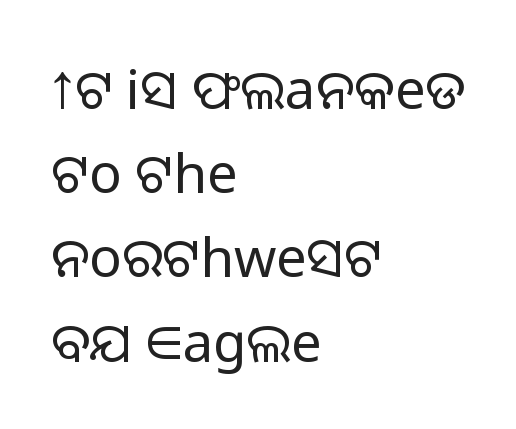
The image shows 54 px light sans-serif type, upright; set left-aligned, normal line spacing (1.56x), normal letter spacing, not underlined; low stroke contrast and a medium x-height.
